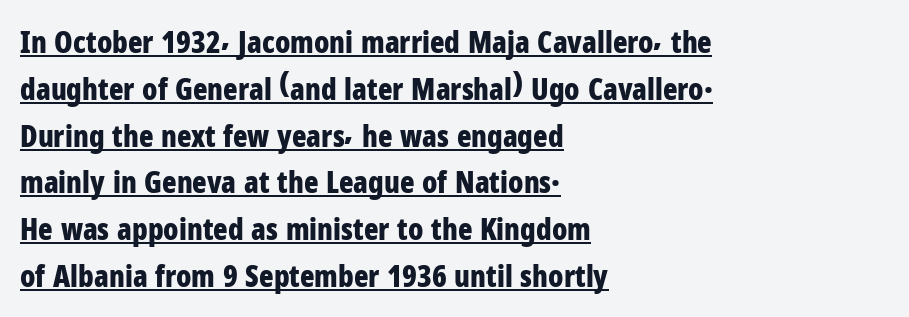
The image shows 30 px bold, condensed sans-serif type, upright; set left-aligned, normal line spacing (1.56x), normal letter spacing, underlined; low stroke contrast and a medium x-height.
